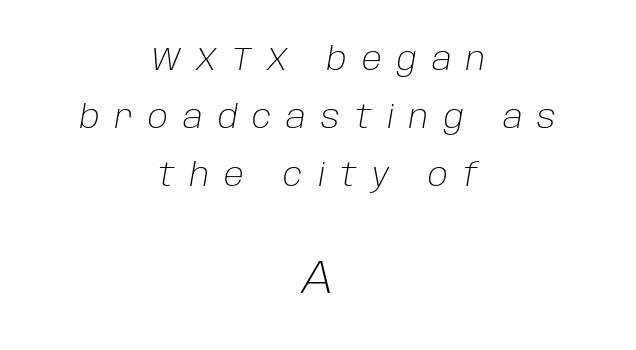
The image shows 46 px light type, italic (leaning right); set centered, line spacing 1.87x, unusually wide letter spacing (+0.49 em), not underlined; the second (bottom) block is 1.48x larger; low stroke contrast and a large x-height.
